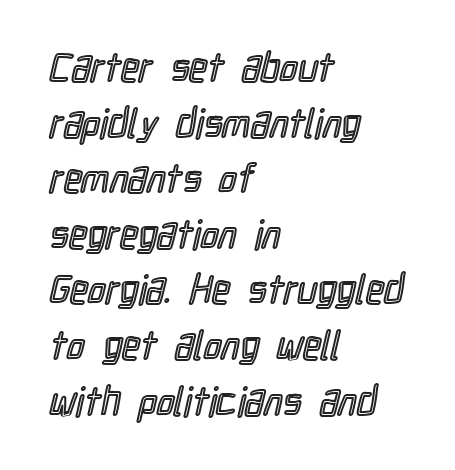
Check under the words: just untouched page. Standard letterfit; no display-style spreading of the glyphs. The designer left line spacing at the default. Looks like regular typesetting: each glyph gets only the width it needs.
